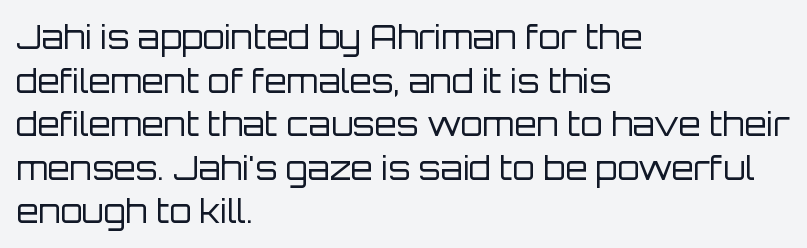
{"serif": "no", "italic": "no", "bold": "no", "weight": "regular", "width": "normal", "stroke_contrast": "low", "x_height": "large", "monospaced": "no", "underline": "no", "align": "left", "line_spacing": "normal", "line_spacing_ratio": 1.36, "letter_spacing": "normal", "letter_spacing_em": 0.0, "glyph_px": 32}
